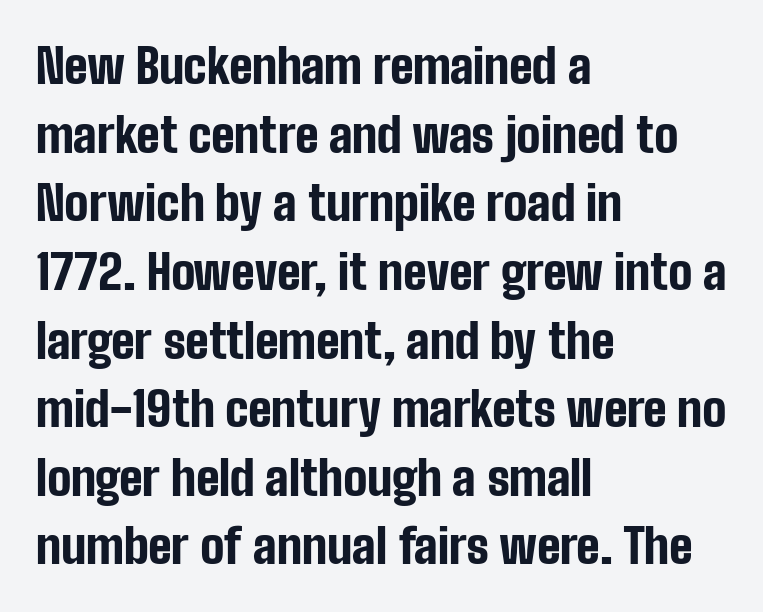
The image shows 48 px bold, condensed sans-serif type, upright; set left-aligned, normal line spacing (1.43x), normal letter spacing, not underlined; low stroke contrast and a medium x-height.
